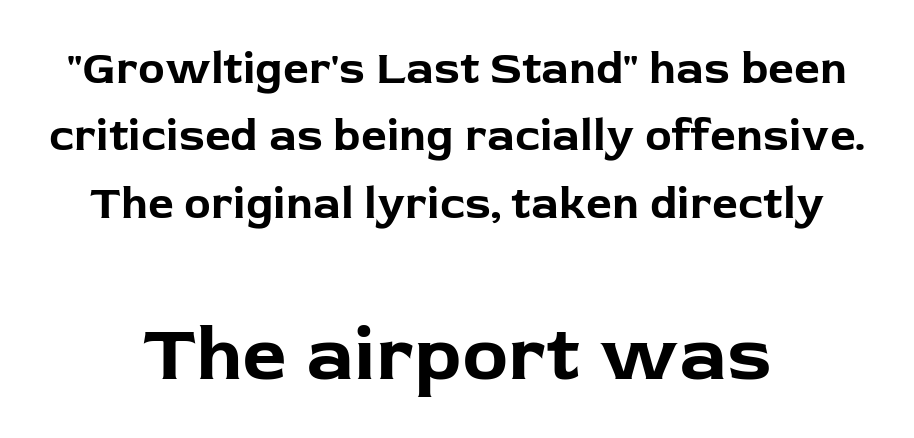
Q: Is the text bold? A: Yes.
Q: Is the text italic (slanted)? A: No, it is upright.
Q: Is the typeface a serif or a sans-serif typeface? A: Sans-serif.
Q: Is the text underlined? A: No.
Q: How is the paragraph aligned? A: Centered.
Q: Is the spacing between letters normal or unusually wide? A: Normal.
Q: Is the spacing between lines tight, normal or loose? A: Normal.
Q: Which block of text is set in a larger size, the first (top) or the second (bottom)? A: The second (bottom) one.
Q: Width (condensed, normal, or wide)? A: Normal.
Q: Stroke contrast? A: Low.
Q: x-height? A: Medium.
Q: Monospaced? A: No.
